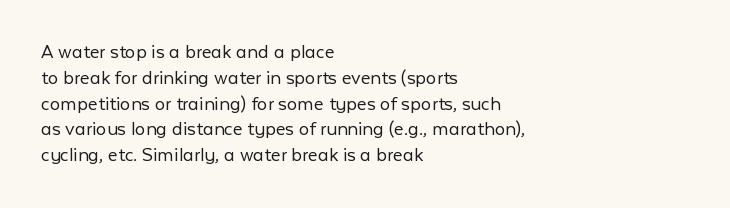
{"italic": "no", "bold": "no", "underline": "no", "align": "left", "line_spacing_ratio": 1.23, "letter_spacing": "normal", "letter_spacing_em": 0.0, "glyph_px": 21}
